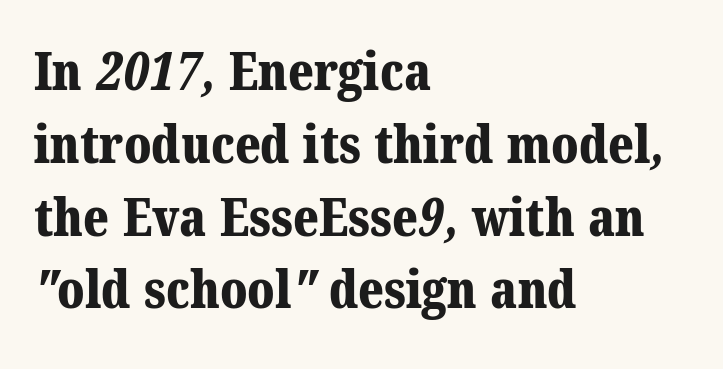
Stroke thickness is high; the sample reads as a true bold. The setting favours the left margin, as ordinary paragraphs usually do. The text was rendered using a seriffed face with decorative stroke endings. Decoration check: the copy has no underline. Spacing between characters is what you'd get straight out of the box.
